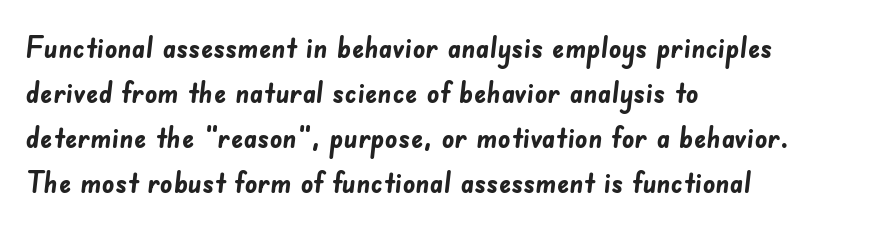
The image shows 31 px semibold sans-serif type; set left-aligned, normal line spacing (1.45x), normal letter spacing, not underlined; low stroke contrast and a small x-height.
